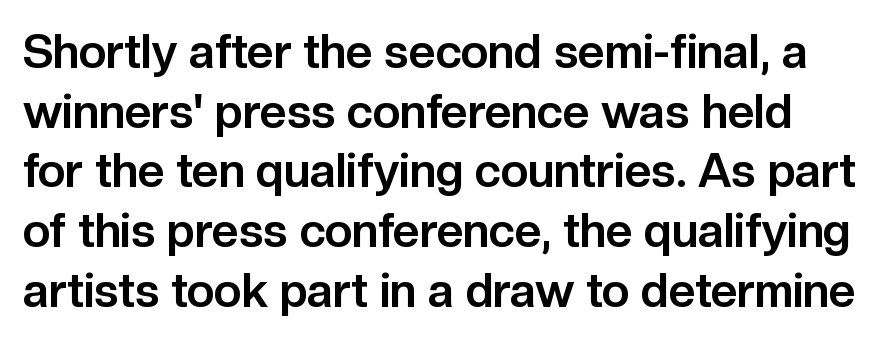
The image shows 47 px bold sans-serif type, upright; set normal line spacing (1.27x), normal letter spacing, not underlined; low stroke contrast and a medium x-height.
